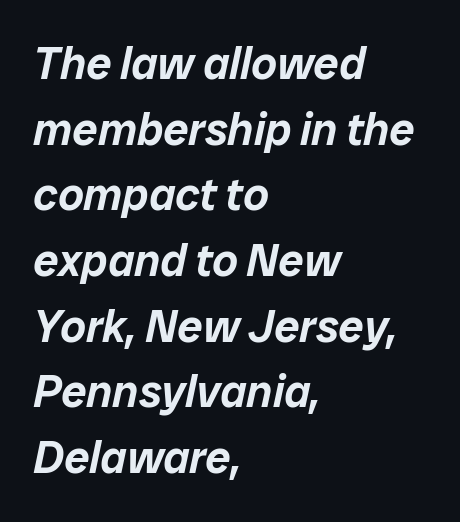
The letters advance in unequal steps, a hallmark of proportional type. It's the slanting kind of type. A typesetter would call this zero additional tracking. Leading matches the norm, producing a regular column. Layout note: lines flush left. Bare-footed words on every line.
